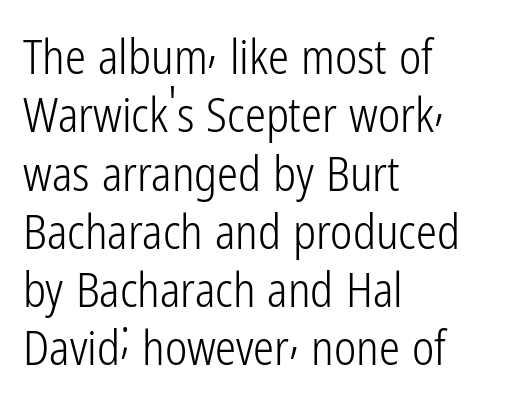
{"serif": "no", "italic": "no", "bold": "no", "weight": "light", "width": "condensed", "stroke_contrast": "low", "x_height": "medium", "monospaced": "no", "underline": "no", "align": "left", "line_spacing_ratio": 1.24, "letter_spacing": "normal", "letter_spacing_em": 0.0, "glyph_px": 47}
